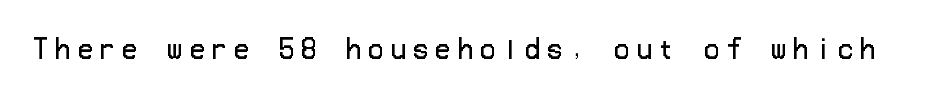
The image shows 25 px text type, upright; set unusually wide letter spacing (+0.29 em), not underlined.
